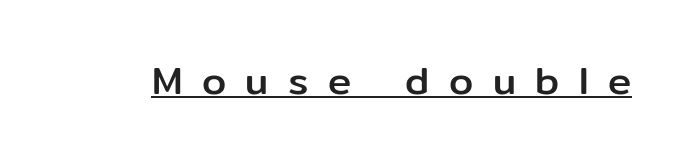
{"serif": "no", "italic": "no", "width": "normal", "stroke_contrast": "low", "x_height": "medium", "monospaced": "no", "underline": "yes", "letter_spacing": "wide", "letter_spacing_em": 0.5, "glyph_px": 39}
